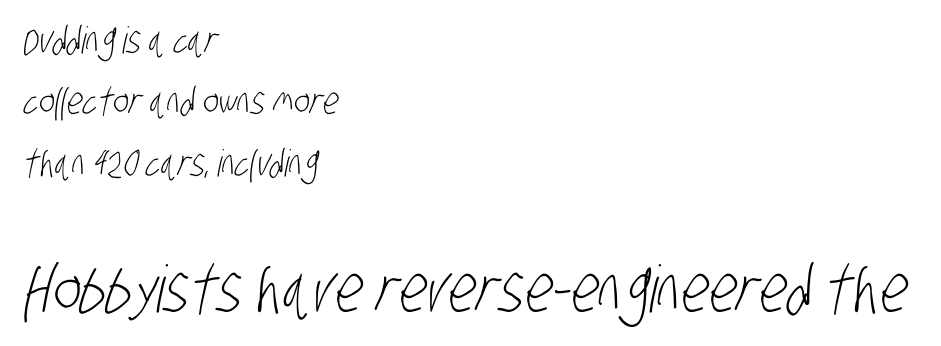
{"serif": "no", "bold": "no", "weight": "light", "width": "condensed", "stroke_contrast": "low", "x_height": "large", "monospaced": "no", "underline": "no", "align": "left", "line_spacing": "normal", "line_spacing_ratio": 1.66, "letter_spacing": "normal", "letter_spacing_em": 0.0, "larger_block": "second", "size_ratio": 1.76, "glyph_px": 65}
